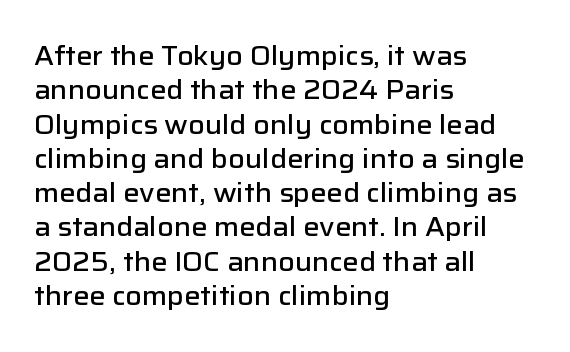
The image shows 27 px text type, upright; set left-aligned, normal line spacing (1.27x), normal letter spacing, not underlined.
